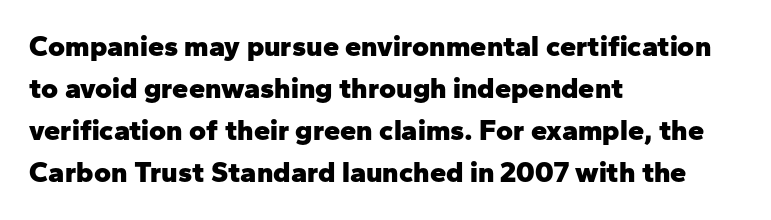
Q: Is the text bold? A: Yes.
Q: Is the text italic (slanted)? A: No, it is upright.
Q: Is the typeface a serif or a sans-serif typeface? A: Sans-serif.
Q: Is the text underlined? A: No.
Q: How is the paragraph aligned? A: Left-aligned.
Q: Is the spacing between letters normal or unusually wide? A: Normal.
Q: Is the spacing between lines tight, normal or loose? A: Normal.
Q: Width (condensed, normal, or wide)? A: Normal.
Q: Stroke contrast? A: Low.
Q: x-height? A: Medium.
Q: Monospaced? A: No.
